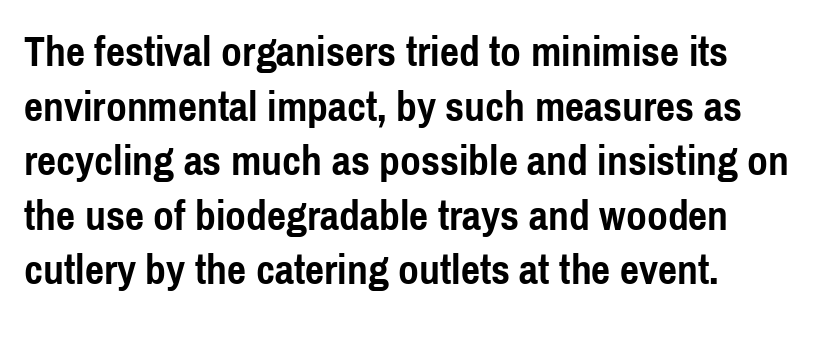
Q: Is the text bold? A: Yes.
Q: Is the text italic (slanted)? A: No, it is upright.
Q: Is the typeface a serif or a sans-serif typeface? A: Sans-serif.
Q: Is the text underlined? A: No.
Q: How is the paragraph aligned? A: Left-aligned.
Q: Is the spacing between letters normal or unusually wide? A: Normal.
Q: Is the spacing between lines tight, normal or loose? A: Normal.
Q: Width (condensed, normal, or wide)? A: Condensed.
Q: x-height? A: Medium.
Q: Monospaced? A: No.
